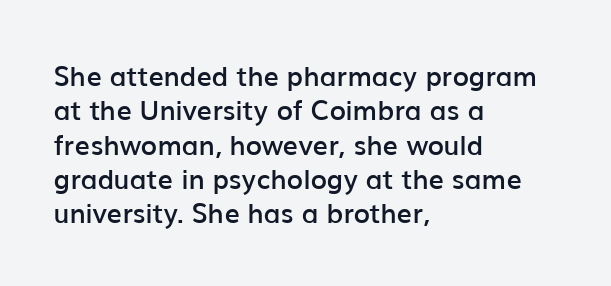
The image shows 27 px text type, upright; set left-aligned, normal line spacing (1.27x), normal letter spacing, not underlined.
